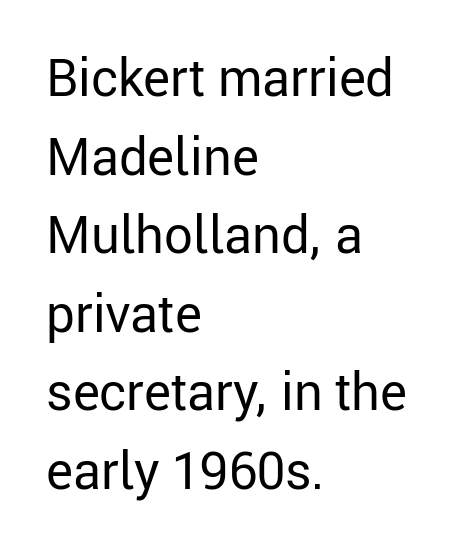
The image shows 51 px regular-weight sans-serif type, upright; set left-aligned, normal line spacing (1.54x), normal letter spacing, not underlined; low stroke contrast and a medium x-height.
